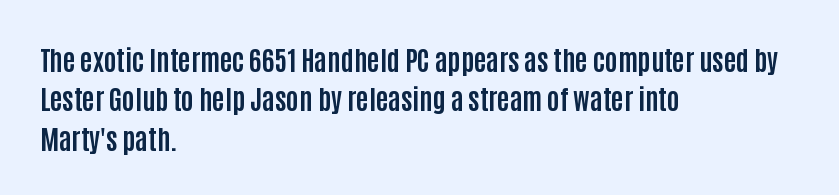
The line texture is even and compact thanks to regular tracking. Notice how the passage keeps a crisp vertical edge on the left only. Rendered with straight, roman letterforms. A bare baseline throughout the passage. One glance says typical: line gaps are just what's usual.
